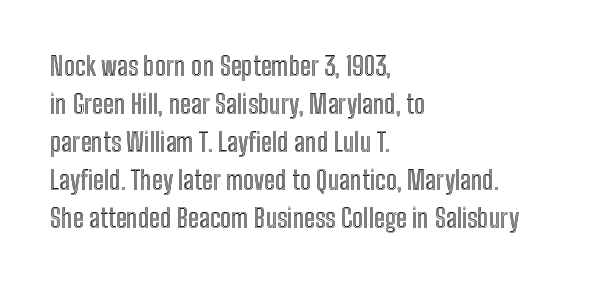
Vertical strokes here are truly vertical. Inter-character spacing is left at the font's built-in metrics. Beneath every word, the page is bare. The typesetter chose a ragged-right arrangement here. Quick note: interline space is typical.
